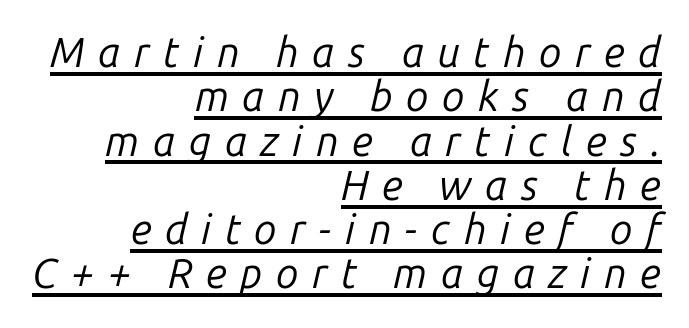
Q: Is the text bold? A: No.
Q: Is the text italic (slanted)? A: Yes, it leans right by about 14 degrees.
Q: Is the text underlined? A: Yes.
Q: How is the paragraph aligned? A: Right-aligned.
Q: Is the spacing between letters normal or unusually wide? A: Unusually wide.
Q: Is the spacing between lines tight, normal or loose? A: Tight.
Q: Width (condensed, normal, or wide)? A: Normal.
Q: Stroke contrast? A: Low.
Q: x-height? A: Medium.
Q: Monospaced? A: No.
